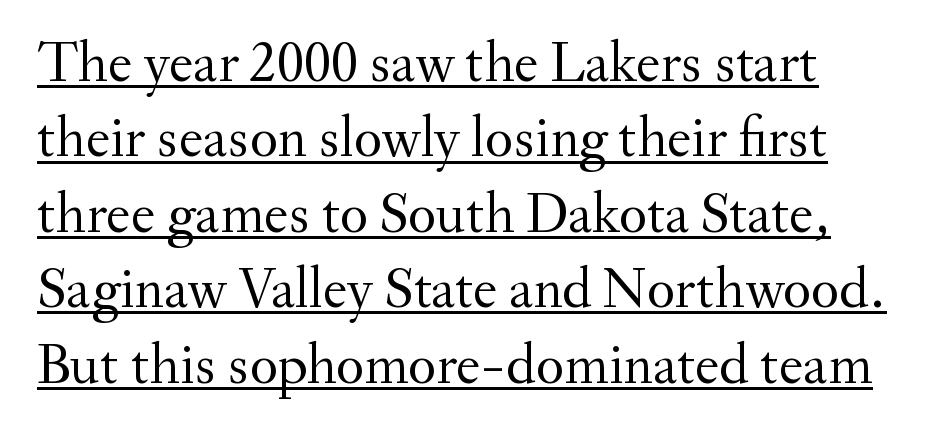
Q: Is the text bold? A: No.
Q: Is the text italic (slanted)? A: No, it is upright.
Q: Is the typeface a serif or a sans-serif typeface? A: Serif.
Q: Is the text underlined? A: Yes.
Q: Is the spacing between letters normal or unusually wide? A: Normal.
Q: Is the spacing between lines tight, normal or loose? A: Normal.
Q: Width (condensed, normal, or wide)? A: Normal.
Q: Stroke contrast? A: Medium.
Q: x-height? A: Small.
Q: Monospaced? A: No.
